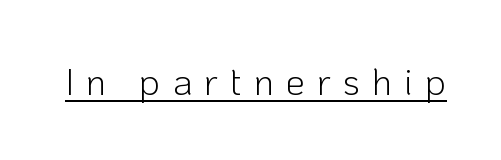
Q: Is the text bold? A: No.
Q: Is the text italic (slanted)? A: No, it is upright.
Q: Is the typeface a serif or a sans-serif typeface? A: Sans-serif.
Q: Is the text underlined? A: Yes.
Q: Is the spacing between letters normal or unusually wide? A: Unusually wide.
Q: Width (condensed, normal, or wide)? A: Normal.
Q: Stroke contrast? A: Low.
Q: x-height? A: Medium.
Q: Monospaced? A: No.
